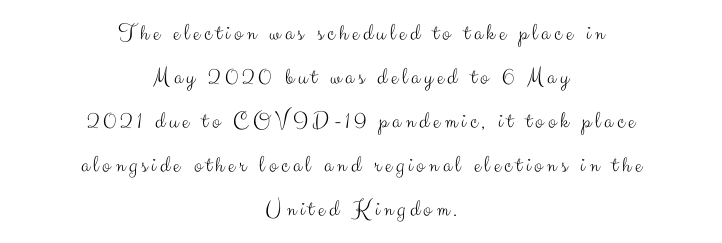
Letters rest on an invisible, unmarked baseline. The strokes carry an ordinary text weight at most. If you folded the block vertically in half, each line would mirror itself in length.
